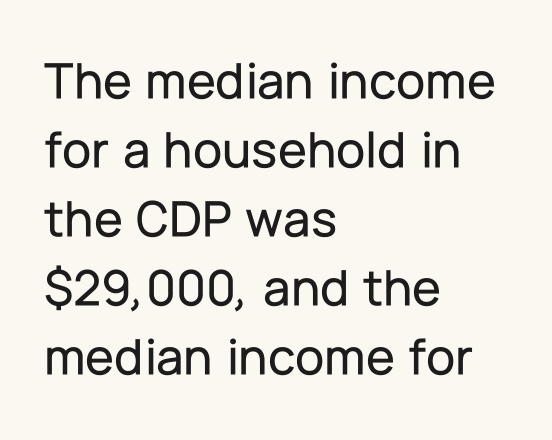
Q: Is the text italic (slanted)? A: No, it is upright.
Q: Is the typeface a serif or a sans-serif typeface? A: Sans-serif.
Q: Is the text underlined? A: No.
Q: How is the paragraph aligned? A: Left-aligned.
Q: Is the spacing between letters normal or unusually wide? A: Normal.
Q: Is the spacing between lines tight, normal or loose? A: Normal.
Q: Width (condensed, normal, or wide)? A: Normal.
Q: Stroke contrast? A: Low.
Q: x-height? A: Medium.
Q: Monospaced? A: No.
